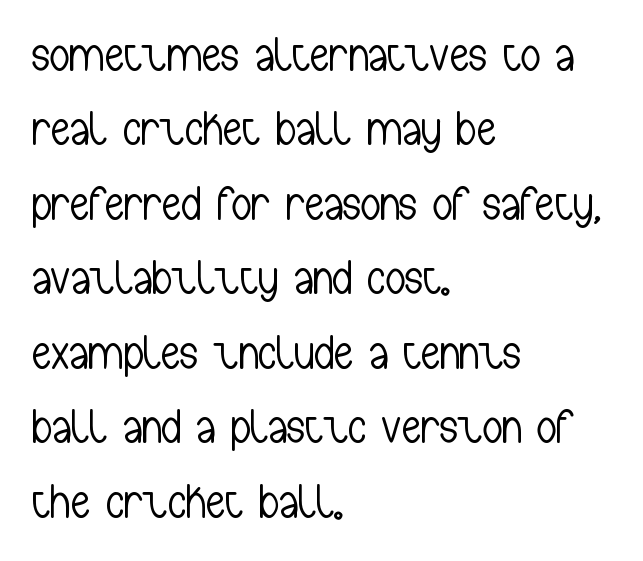
The image shows 49 px light, condensed sans-serif type, upright; set left-aligned, normal line spacing (1.52x), normal letter spacing, not underlined; low stroke contrast and a medium x-height.
